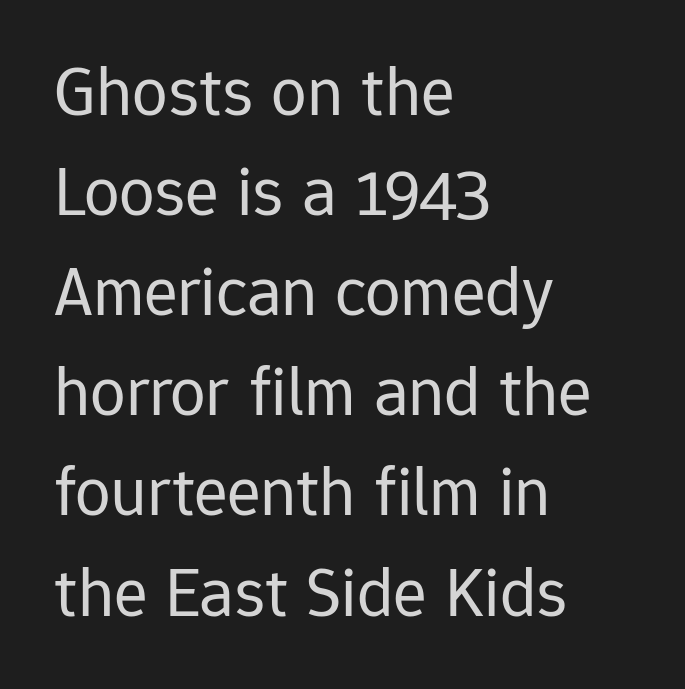
Stroke thickness stays within the range of a standard reading face or lighter. There is no visible air inserted between adjacent glyphs. Descender tails drop into unmarked territory. This sample has the flowing, uneven cadence of proportional lettering. Letterform terminals end flat and unadorned throughout the passage. Caption: multi-line text, flush left, ragged right.
